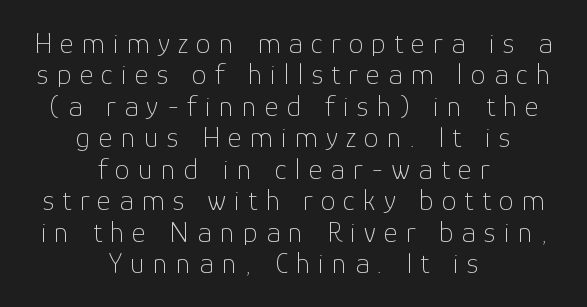
{"serif": "no", "italic": "no", "bold": "no", "weight": "thin", "width": "normal", "stroke_contrast": "low", "x_height": "medium", "monospaced": "no", "underline": "no", "align": "center", "line_spacing": "tight", "line_spacing_ratio": 1.05, "letter_spacing": "wide", "letter_spacing_em": 0.27, "glyph_px": 30}
